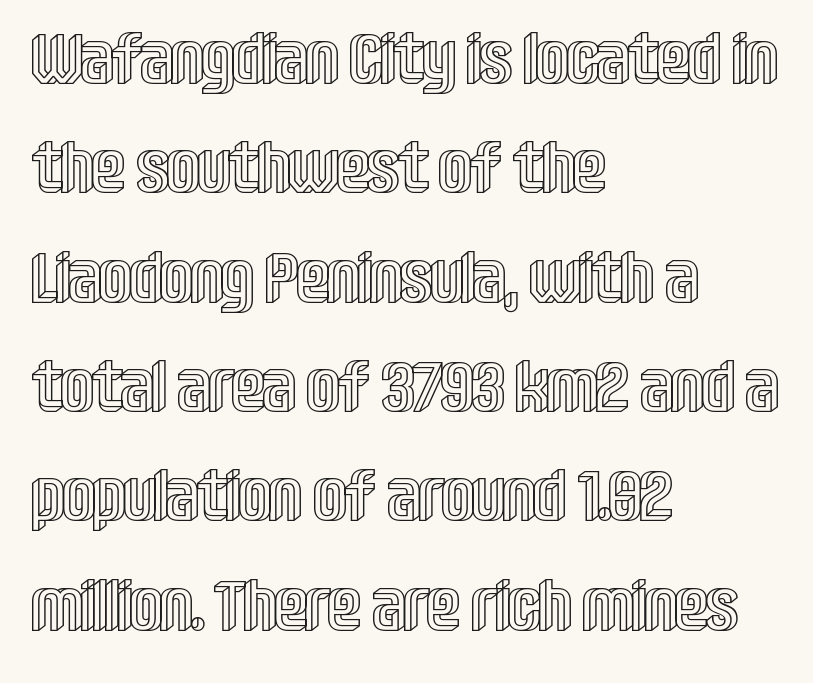
{"italic": "no", "width": "condensed", "x_height": "large", "monospaced": "no", "underline": "no", "align": "left", "line_spacing": "normal", "line_spacing_ratio": 1.54, "letter_spacing": "normal", "letter_spacing_em": 0.0, "glyph_px": 71}
